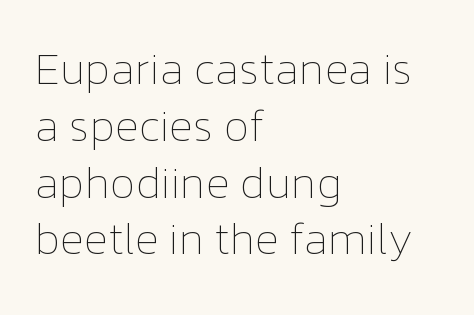
Leading: standard. The rendering uses natural spacing where letterforms have individual widths. Bare-footed words on every line. Every row of glyphs begins at an identical x-position on the left. The type is set solid horizontally, with unmodified tracking. Designer's note — italics off, roman on.
